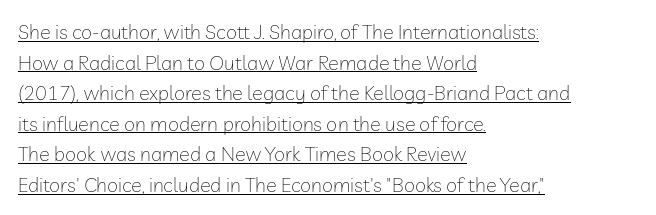
{"italic": "no", "bold": "no", "underline": "yes", "align": "left", "line_spacing": "normal", "line_spacing_ratio": 1.53, "letter_spacing": "normal", "letter_spacing_em": 0.0, "glyph_px": 20}
